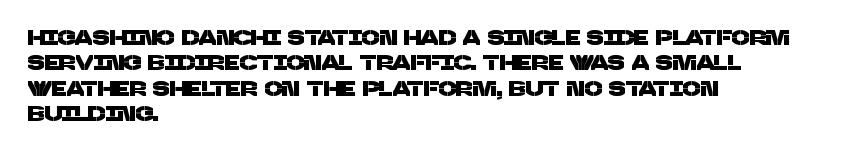
The image shows 21 px text type; set left-aligned, line spacing 1.21x, normal letter spacing, not underlined.
